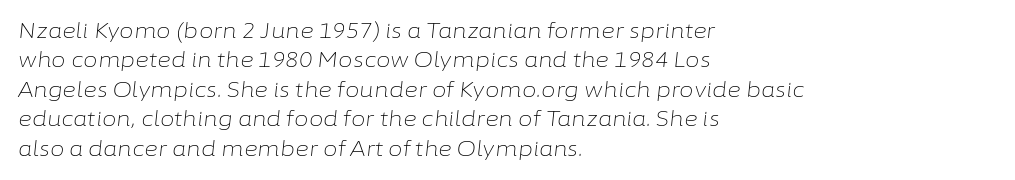
An italicized treatment has been applied to the whole sample. Nobody drew a line under any word here. Reading down the block, your eye returns to a fixed left position each line. This reads as an unemphasized weight, regular at the heaviest.
